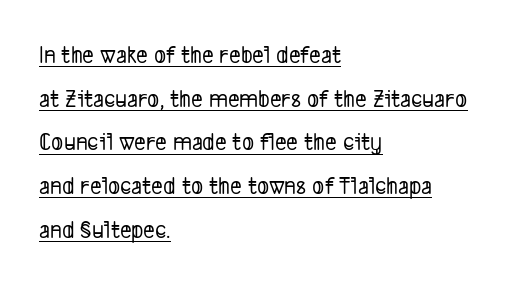
Honestly, the underline is the first thing you notice here. Leftover space on each line is placed entirely after the last word. Standard letterfit; no display-style spreading of the glyphs.
